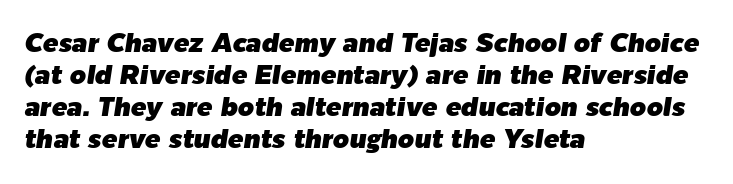
{"italic": "yes", "lean": "right", "slant_degrees": 9, "underline": "no", "align": "left", "line_spacing_ratio": 1.23, "letter_spacing": "normal", "letter_spacing_em": 0.0, "glyph_px": 26}
